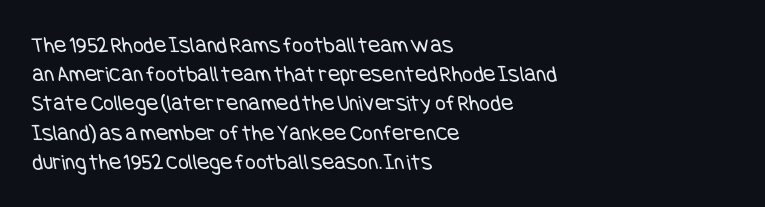
{"bold": "no", "underline": "no", "align": "left", "line_spacing": "normal", "line_spacing_ratio": 1.27, "letter_spacing": "normal", "letter_spacing_em": 0.0, "glyph_px": 23}
